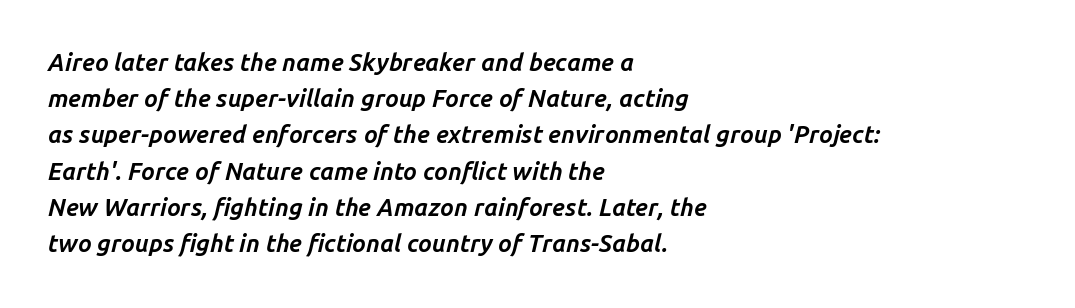
The image shows 24 px bold type, italic (leaning right); set left-aligned, normal line spacing (1.51x), normal letter spacing, not underlined.
